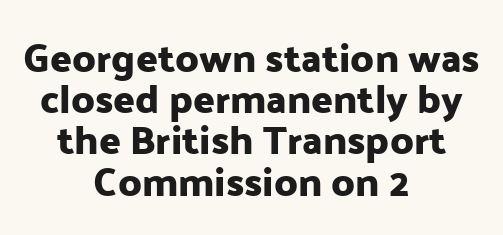
The image shows 40 px sans-serif type, upright; set centered, tight line spacing (1.03x), normal letter spacing, not underlined; low stroke contrast and a medium x-height.
